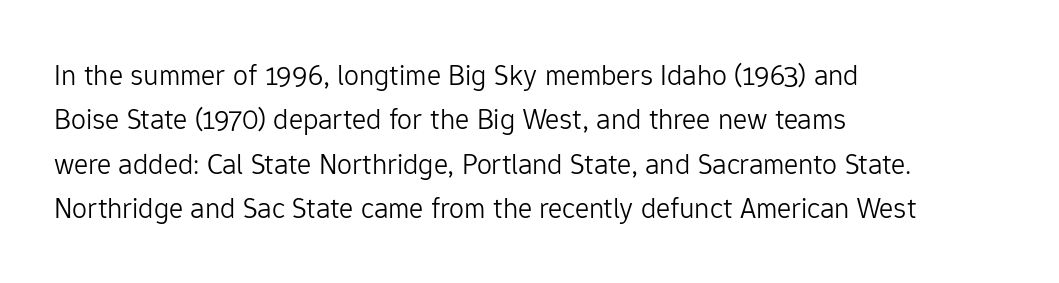
{"serif": "no", "italic": "no", "bold": "no", "weight": "light", "width": "normal", "stroke_contrast": "low", "x_height": "medium", "monospaced": "no", "underline": "no", "align": "left", "line_spacing": "normal", "line_spacing_ratio": 1.48, "letter_spacing": "normal", "letter_spacing_em": 0.0, "glyph_px": 30}
